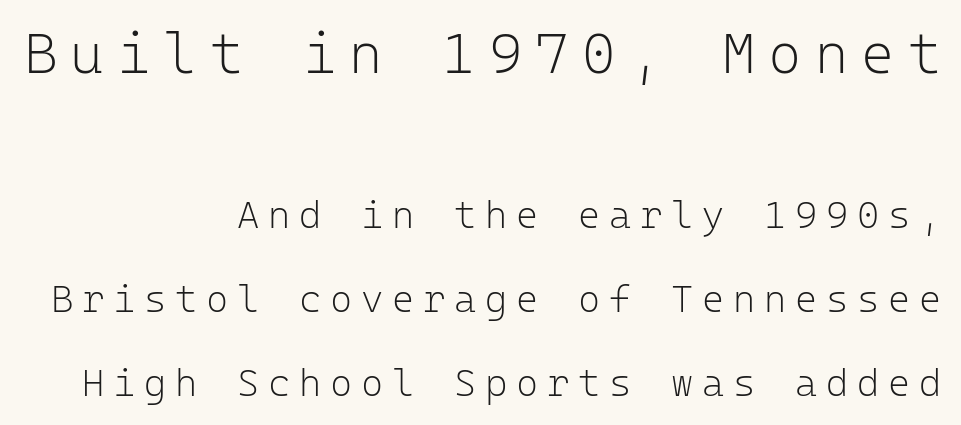
{"serif": "no", "italic": "no", "bold": "no", "weight": "light", "width": "normal", "stroke_contrast": "low", "x_height": "medium", "monospaced": "yes", "underline": "no", "align": "right", "line_spacing": "loose", "line_spacing_ratio": 2.21, "letter_spacing": "wide", "letter_spacing_em": 0.23, "larger_block": "first", "size_ratio": 1.5, "glyph_px": 57}
